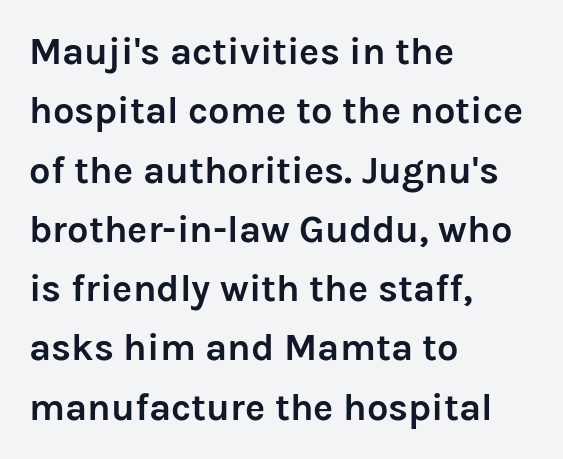
The image shows 38 px semibold sans-serif type, upright; set left-aligned, normal line spacing (1.56x), normal letter spacing, not underlined; low stroke contrast and a medium x-height.
